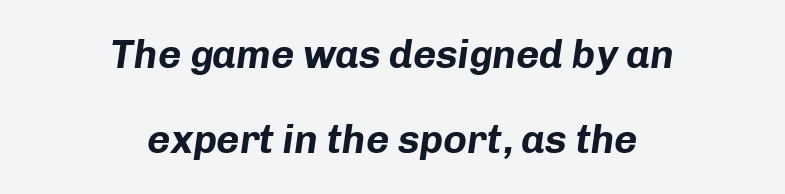
Slanted lettering throughout. The space beneath each line is pristine and unruled. The compositor balanced each line on the midline. Heft: maximum for text — a bold.
